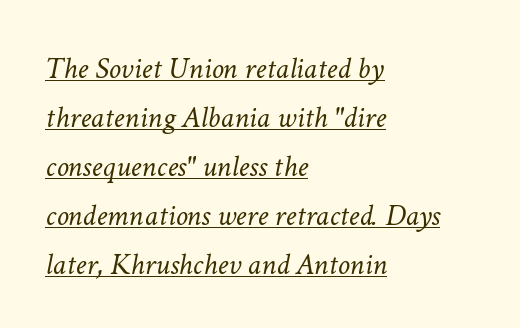
Q: Is the text bold? A: No.
Q: Is the text italic (slanted)? A: Yes, it leans right by about 11 degrees.
Q: Is the text underlined? A: Yes.
Q: How is the paragraph aligned? A: Left-aligned.
Q: Is the spacing between letters normal or unusually wide? A: Normal.
Q: Is the spacing between lines tight, normal or loose? A: Normal.
Q: Width (condensed, normal, or wide)? A: Normal.
Q: Stroke contrast? A: Low.
Q: x-height? A: Medium.
Q: Monospaced? A: No.
